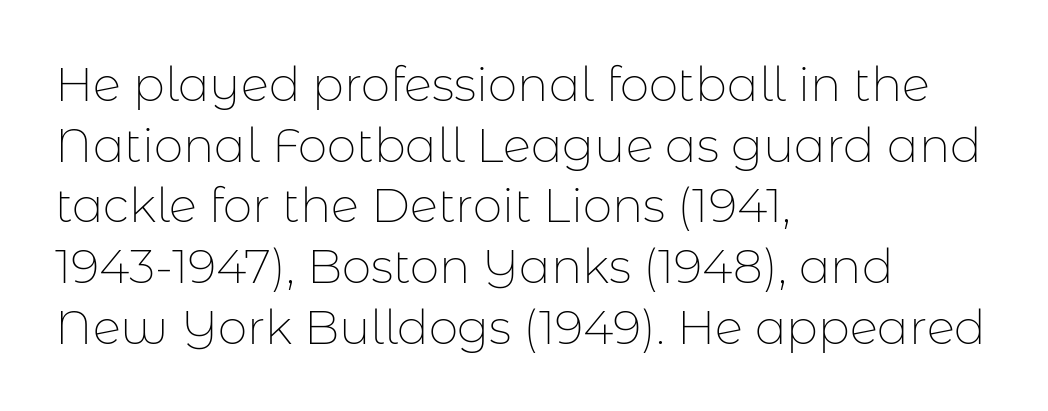
{"serif": "no", "italic": "no", "bold": "no", "weight": "thin", "width": "normal", "stroke_contrast": "low", "x_height": "medium", "monospaced": "no", "underline": "no", "align": "left", "line_spacing": "normal", "line_spacing_ratio": 1.29, "letter_spacing": "normal", "letter_spacing_em": 0.0, "glyph_px": 47}
